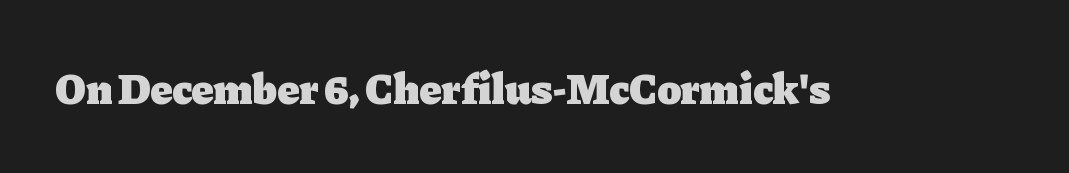
The image shows 44 px heavy serif type, upright; set normal letter spacing, not underlined; low stroke contrast and a medium x-height.
